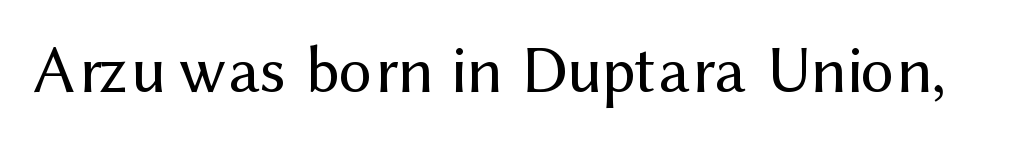
Q: Is the text bold? A: No.
Q: Is the text italic (slanted)? A: No, it is upright.
Q: Is the typeface a serif or a sans-serif typeface? A: Sans-serif.
Q: Is the text underlined? A: No.
Q: Is the spacing between letters normal or unusually wide? A: Normal.
Q: Width (condensed, normal, or wide)? A: Normal.
Q: Stroke contrast? A: Medium.
Q: x-height? A: Medium.
Q: Monospaced? A: No.
